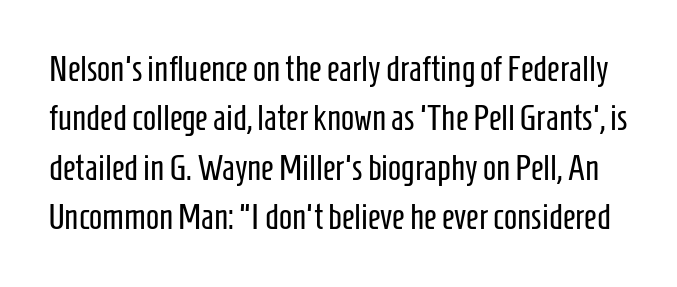
The image shows 35 px regular-weight, condensed sans-serif type, upright; set normal line spacing (1.41x), normal letter spacing, not underlined; low stroke contrast and a medium x-height.
